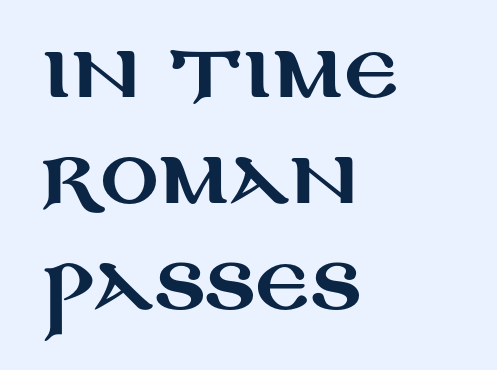
The image shows 73 px wide sans-serif type, upright; set left-aligned, normal line spacing (1.45x), normal letter spacing, not underlined; medium stroke contrast and a large x-height.
